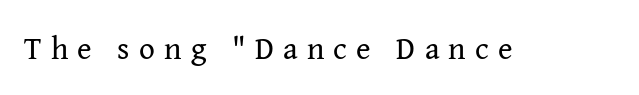
{"serif": "yes", "italic": "no", "bold": "no", "weight": "regular", "width": "normal", "stroke_contrast": "medium", "x_height": "medium", "monospaced": "no", "underline": "no", "letter_spacing": "wide", "letter_spacing_em": 0.3, "glyph_px": 31}
